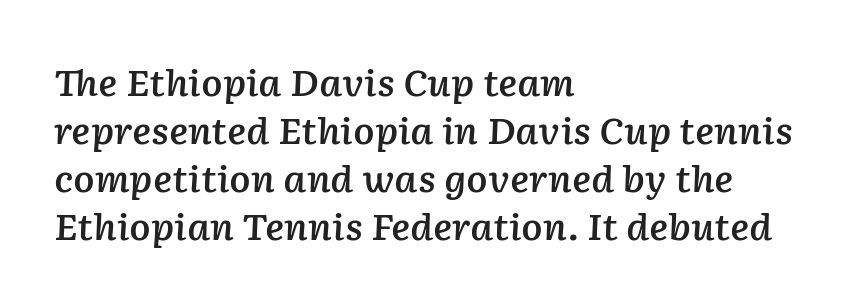
The image shows 35 px semibold type, italic (leaning right); set left-aligned, normal line spacing (1.37x), normal letter spacing, not underlined; low stroke contrast and a medium x-height.
